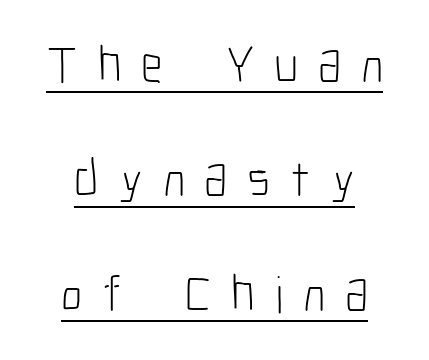
Each line of the rendering has a horizontal stroke beneath the glyphs. Stroke thickness stays within the range of a standard reading face or lighter. Words appear elongated and porous because spacing is wide. The characters display no serif detailing; their extremities are plain.
